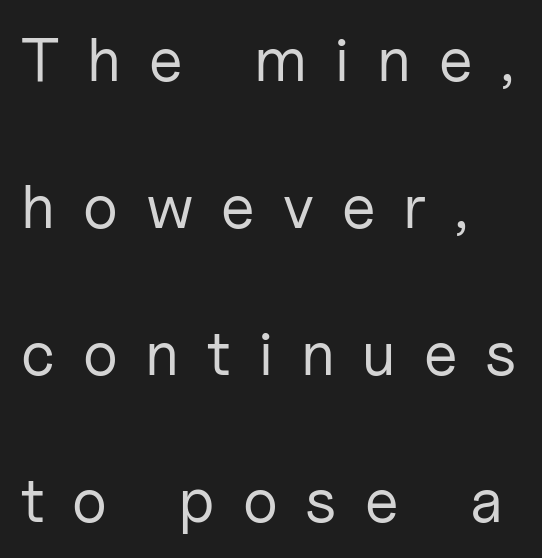
Q: Is the text bold? A: No.
Q: Is the text italic (slanted)? A: No, it is upright.
Q: Is the typeface a serif or a sans-serif typeface? A: Sans-serif.
Q: Is the text underlined? A: No.
Q: How is the paragraph aligned? A: Left-aligned.
Q: Is the spacing between letters normal or unusually wide? A: Unusually wide.
Q: Is the spacing between lines tight, normal or loose? A: Loose.
Q: Width (condensed, normal, or wide)? A: Normal.
Q: Stroke contrast? A: Low.
Q: x-height? A: Medium.
Q: Monospaced? A: No.
